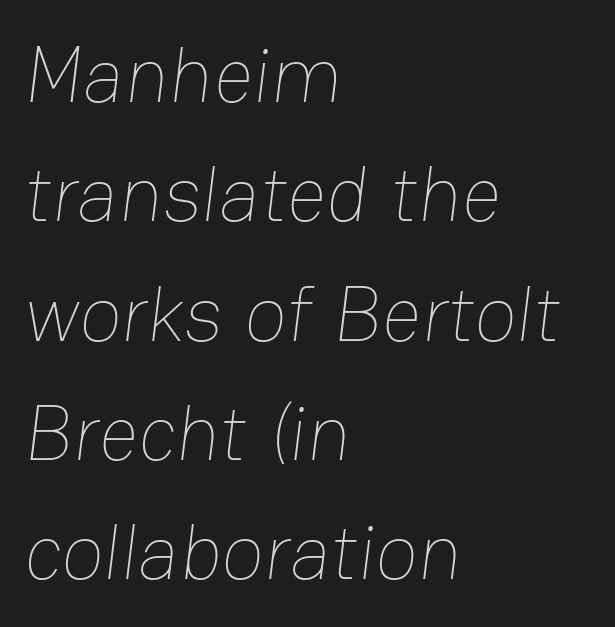
Letters have the restrained weight of plain body copy at most. The face used here is proportionally spaced, like ordinary book or web type. This rendering features lettering with no underline. Every row of glyphs begins at an identical x-position on the left. Tracking here is standard; glyphs follow each other at the usual distance.
